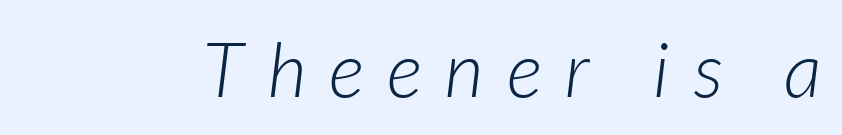
Q: Is the text bold? A: No.
Q: Is the text italic (slanted)? A: Yes, it leans right by about 7 degrees.
Q: Is the text underlined? A: No.
Q: Is the spacing between letters normal or unusually wide? A: Unusually wide.
Q: Width (condensed, normal, or wide)? A: Normal.
Q: Stroke contrast? A: Low.
Q: x-height? A: Medium.
Q: Monospaced? A: No.
